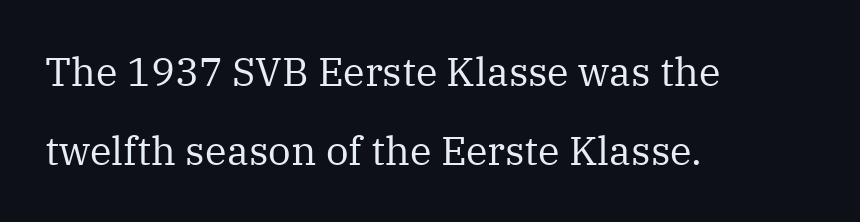
{"serif": "yes", "italic": "no", "bold": "no", "weight": "regular", "width": "normal", "stroke_contrast": "medium", "x_height": "medium", "monospaced": "no", "underline": "no", "align": "left", "line_spacing": "loose", "line_spacing_ratio": 1.98, "letter_spacing": "normal", "letter_spacing_em": 0.0, "glyph_px": 40}
